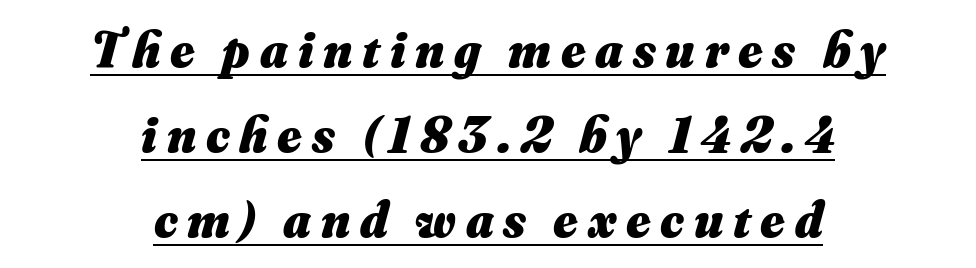
{"italic": "yes", "lean": "right", "slant_degrees": 16, "bold": "yes", "weight": "heavy", "width": "normal", "stroke_contrast": "medium", "x_height": "small", "monospaced": "no", "underline": "yes", "align": "center", "line_spacing": "normal", "line_spacing_ratio": 1.67, "glyph_px": 51}
